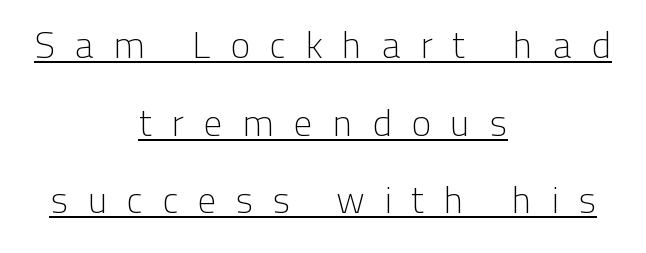
{"serif": "no", "italic": "no", "bold": "no", "weight": "light", "width": "normal", "stroke_contrast": "low", "x_height": "medium", "monospaced": "no", "underline": "yes", "align": "center", "line_spacing": "loose", "line_spacing_ratio": 2.04, "letter_spacing": "wide", "letter_spacing_em": 0.49, "glyph_px": 38}
